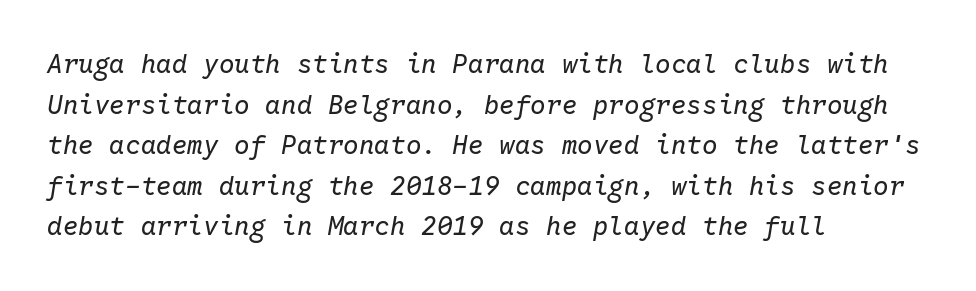
Q: Is the text bold? A: No.
Q: Is the text italic (slanted)? A: Yes, it leans right by about 10 degrees.
Q: Is the text underlined? A: No.
Q: How is the paragraph aligned? A: Left-aligned.
Q: Is the spacing between letters normal or unusually wide? A: Normal.
Q: Is the spacing between lines tight, normal or loose? A: Normal.
